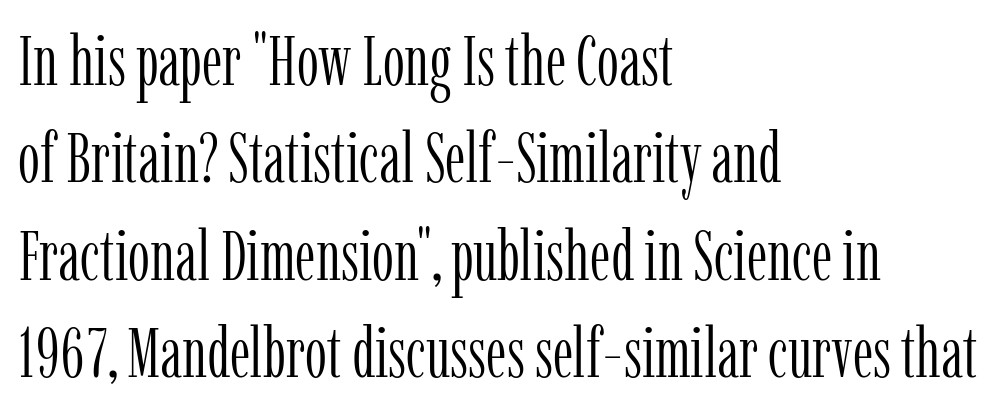
A light-to-regular cut is what we see here. The designer left line spacing at the default. Every stem runs plumb, perpendicular to the baseline. The face used here is proportionally spaced, like ordinary book or web type. The face used here is rendered with its standard letterfit.
